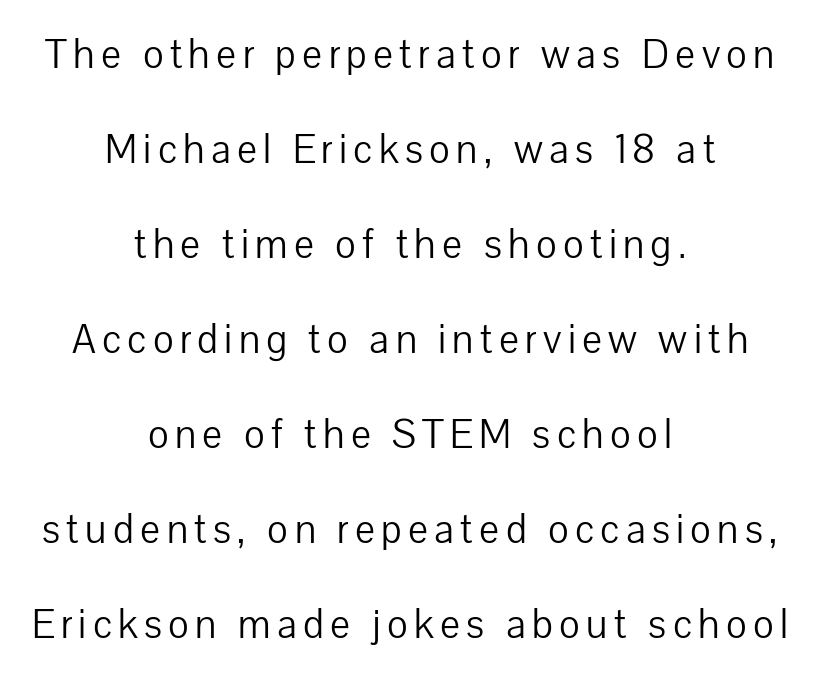
Unlike a traditional serif, this face leaves its strokes unadorned. Compared with a flush-left layout, this one balances lines on the center instead. These lines stand farther apart than default settings would place them. Character widths vary here, with narrow letters taking less room than wide ones. The string is rendered with underlining switched off. This is the regular roman posture of the typeface.
